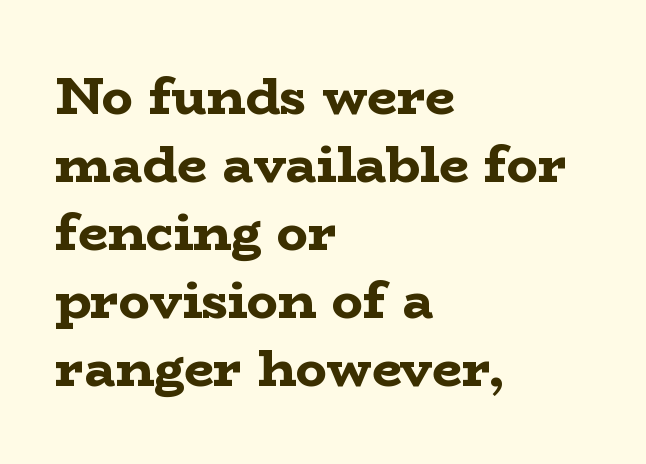
Each line starts at the same left margin while the right side varies. The font family rendered here belongs to the serif group. Observe the ordinary spacing: letters are neighbours, not strangers. Varying glyph widths throughout — classic text-font behaviour. The baseline area is clear. The lettering holds an erect, upright posture throughout.
